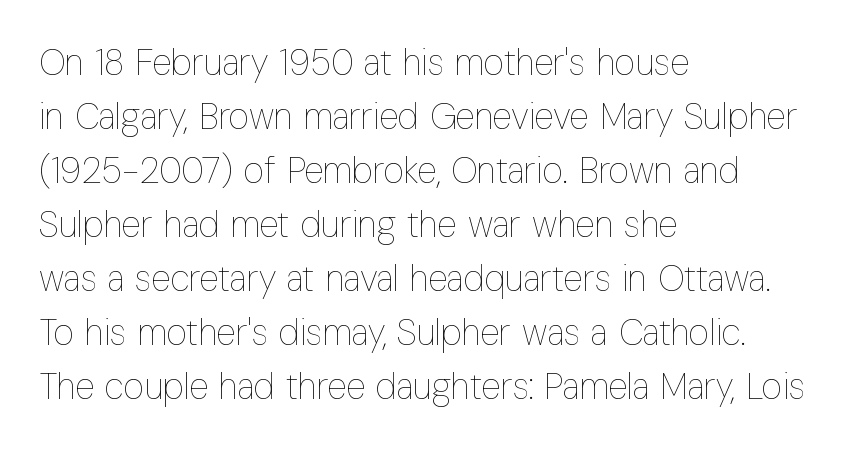
The rendering uses natural spacing where letterforms have individual widths. The line-height multiplier appears to be the usual default. No extra ink here — the face is not bold. The typesetter chose a ragged-right arrangement here.
